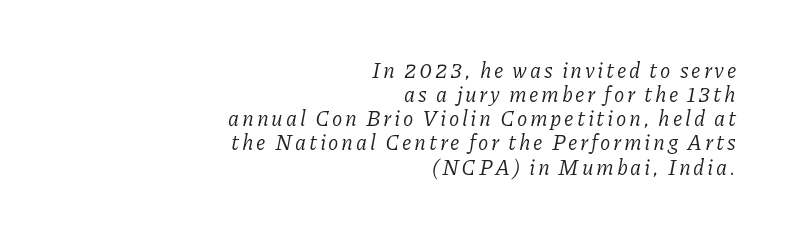
{"italic": "yes", "lean": "right", "slant_degrees": 11, "bold": "no", "underline": "no", "align": "right", "line_spacing": "tight", "line_spacing_ratio": 1.15, "glyph_px": 21}
